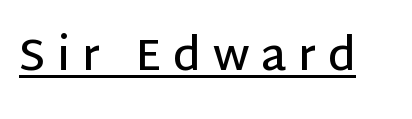
{"serif": "no", "italic": "no", "bold": "semi", "weight": "semibold", "width": "normal", "stroke_contrast": "low", "x_height": "large", "monospaced": "no", "underline": "yes", "letter_spacing": "wide", "letter_spacing_em": 0.27, "glyph_px": 44}
